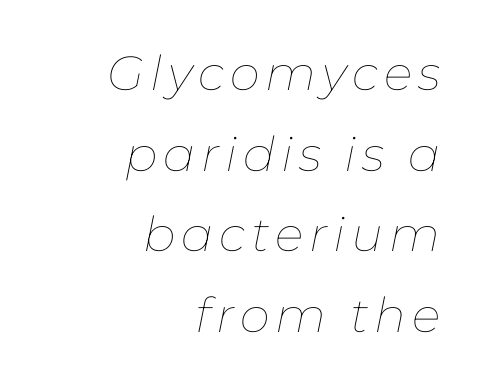
Note the varied advance widths — an 'i' is clearly narrower than an 'm'. The letters look calm and open, with moderate or lighter stems. Whoever set this chose a conventional vertical rhythm. These lines stack with their right ends in a neat column. The glyphs look as if they've been sheared to an angle. Honestly, there is no underline to notice here at all.
